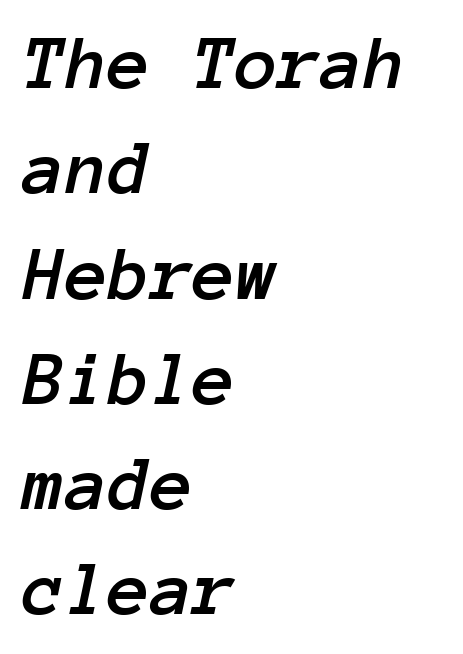
{"italic": "yes", "lean": "right", "slant_degrees": 12, "width": "normal", "stroke_contrast": "low", "x_height": "medium", "monospaced": "yes", "underline": "no", "align": "left", "line_spacing": "normal", "line_spacing_ratio": 1.35, "letter_spacing": "normal", "letter_spacing_em": 0.0, "glyph_px": 78}
